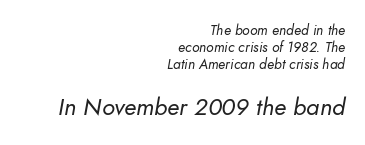
The image shows 24 px text type, italic (leaning right); set right-aligned, line spacing 1.21x, normal letter spacing, not underlined; the second (bottom) block is 1.71x larger.
